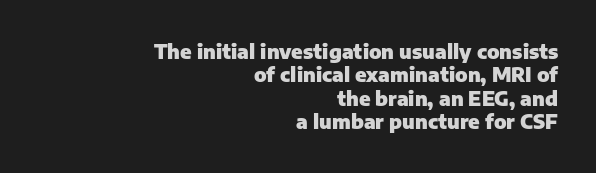
Q: Is the text bold? A: Yes.
Q: Is the text italic (slanted)? A: No, it is upright.
Q: Is the text underlined? A: No.
Q: How is the paragraph aligned? A: Right-aligned.
Q: Is the spacing between letters normal or unusually wide? A: Normal.
